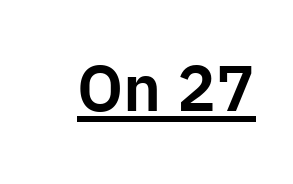
The letters advance in unequal steps, a hallmark of proportional type. The line texture is even and compact thanks to regular tracking. The glyphs are accompanied by a horizontal stroke just below them. The type sits square on the baseline with zero lean.
